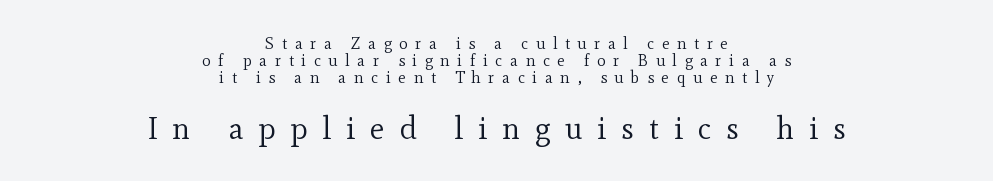
The image shows 31 px regular-weight serif type, upright; set centered, tight line spacing (1.06x), unusually wide letter spacing (+0.48 em), not underlined; the second (bottom) block is 1.94x larger; a small x-height.
